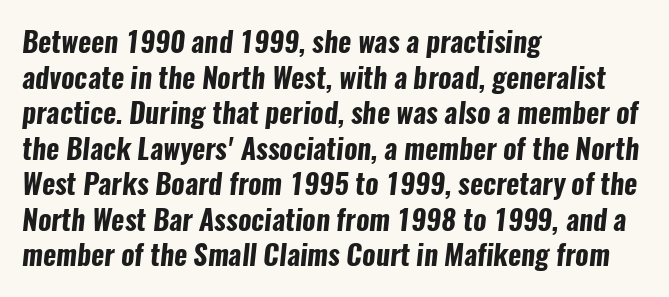
The paragraph has a hard left edge and a soft right edge. These lines are rendered in a variable-pitch font. Nobody drew a line under any word here. Note: no serifs on the glyphs. The gaps between neighbouring characters are ordinary and unremarkable.
